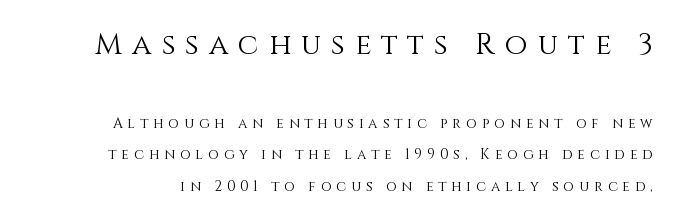
The image shows 29 px light type, upright; set loose line spacing (2.26x), unusually wide letter spacing (+0.35 em), not underlined; the first (top) block is 2.07x larger; medium stroke contrast and a large x-height.
